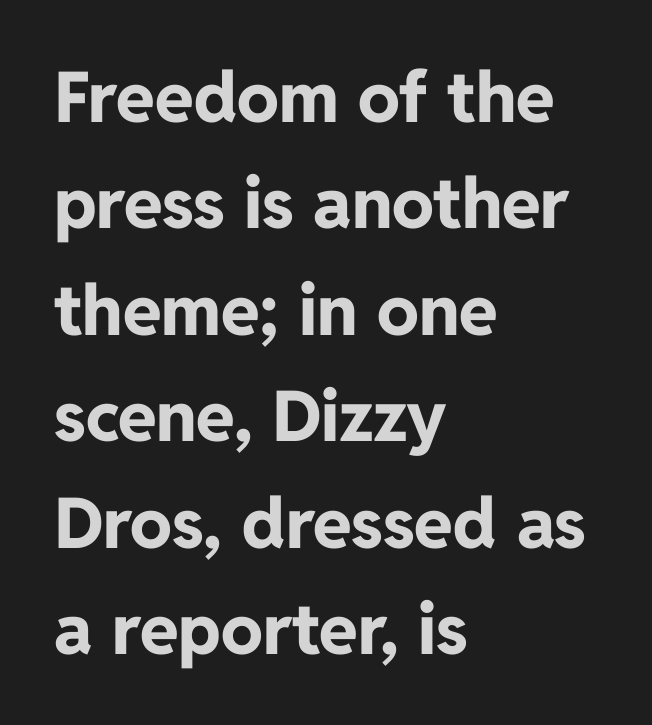
{"serif": "no", "italic": "no", "bold": "yes", "weight": "bold", "width": "normal", "stroke_contrast": "low", "x_height": "medium", "monospaced": "no", "underline": "no", "align": "left", "line_spacing": "normal", "line_spacing_ratio": 1.52, "letter_spacing": "normal", "letter_spacing_em": 0.0, "glyph_px": 70}
